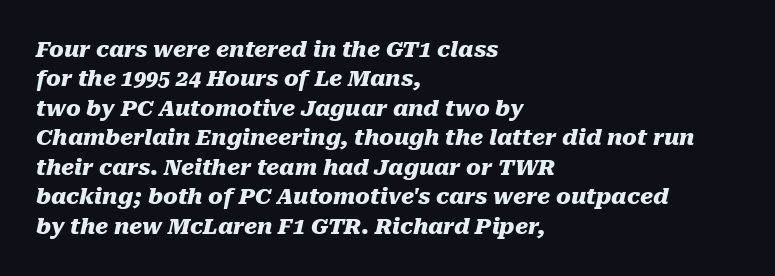
The image shows 22 px bold type, italic (leaning right); set left-aligned, normal line spacing (1.34x), normal letter spacing, not underlined.
